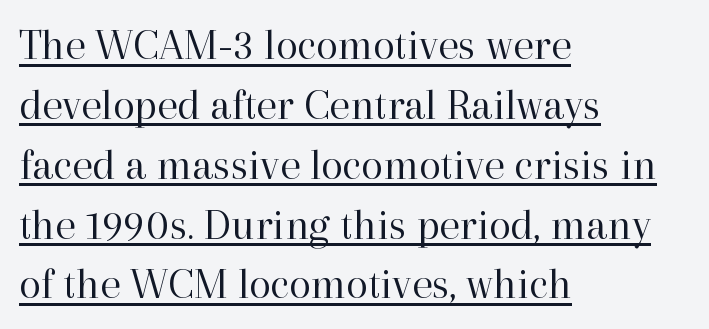
To sum up the face: it has serifs. The font is comparable to plain body text, perhaps lighter. The rendering uses natural spacing where letterforms have individual widths. Students, note that the glyphs here touch the page at normal intervals.
